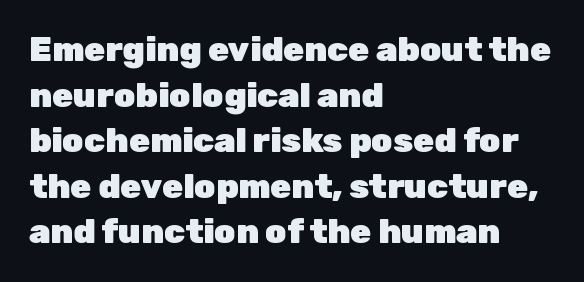
Q: Is the text bold? A: Yes.
Q: Is the text italic (slanted)? A: No, it is upright.
Q: Is the typeface a serif or a sans-serif typeface? A: Sans-serif.
Q: Is the text underlined? A: No.
Q: How is the paragraph aligned? A: Left-aligned.
Q: Is the spacing between letters normal or unusually wide? A: Normal.
Q: Is the spacing between lines tight, normal or loose? A: Normal.
Q: Width (condensed, normal, or wide)? A: Normal.
Q: Stroke contrast? A: Low.
Q: x-height? A: Medium.
Q: Monospaced? A: No.
